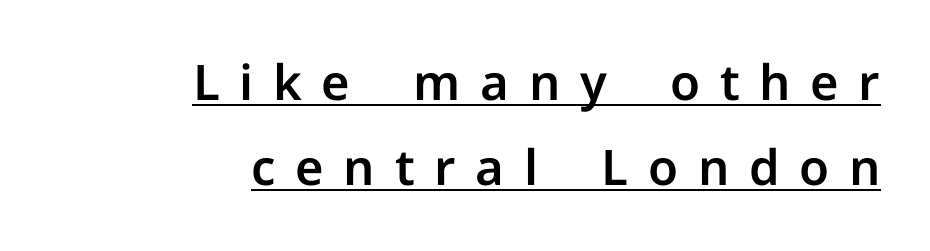
Honestly, the letter spacing is so wide it's the main thing you notice. The text was rendered using a sans face with plain stroke endings. Reading down the block, your eye finds every line finishing at a fixed right position. The lettering stays uniformly vertical, giving the passage a roman look. The string is rendered with underlining switched on. A typesetter would call this proportional, since set widths differ per character.
